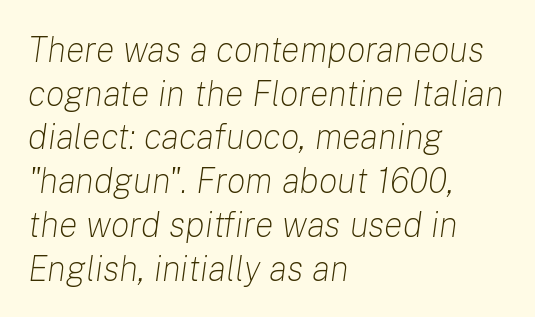
Letter spacing: default. The strip under each line holds only bare page. These lines are rendered in a variable-pitch font. No chunkiness to these letters — they're not bold.
